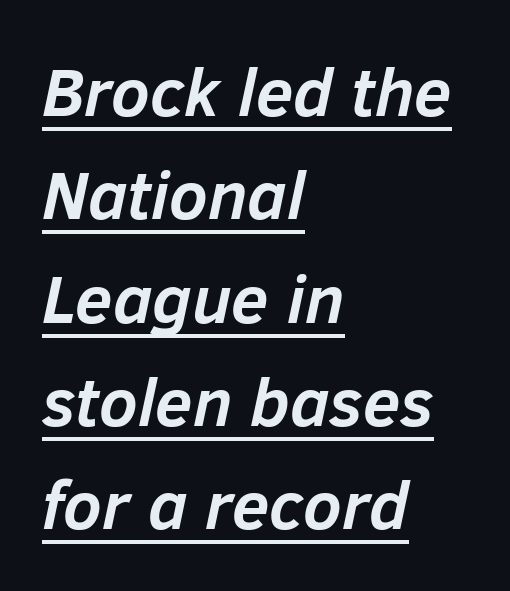
A typesetter would call this leading conventional body-copy spacing. The text carries the slant typical of an italic or oblique font. Look at the tracking — it's just the regular setting, nothing added. The text block is weighted toward the left margin, trailing off unevenly rightward.
